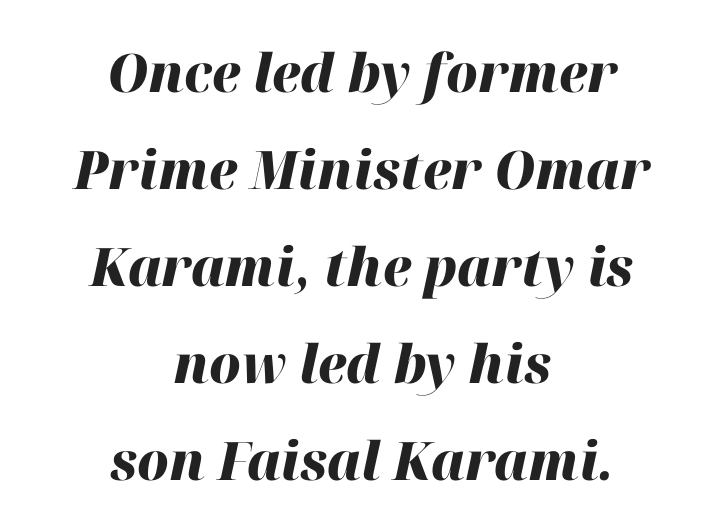
{"italic": "yes", "lean": "right", "slant_degrees": 12, "bold": "yes", "weight": "heavy", "width": "normal", "stroke_contrast": "high", "x_height": "medium", "monospaced": "no", "underline": "no", "align": "center", "line_spacing_ratio": 1.83, "letter_spacing": "normal", "letter_spacing_em": 0.0, "glyph_px": 53}
